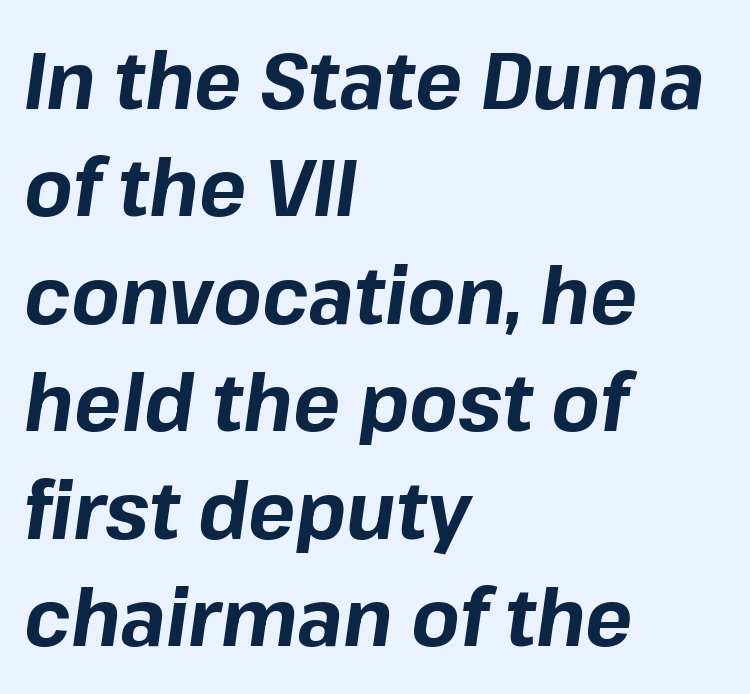
Q: Is the text bold? A: Yes.
Q: Is the text italic (slanted)? A: Yes, it leans right by about 8 degrees.
Q: Is the text underlined? A: No.
Q: How is the paragraph aligned? A: Left-aligned.
Q: Is the spacing between letters normal or unusually wide? A: Normal.
Q: Is the spacing between lines tight, normal or loose? A: Normal.
Q: Width (condensed, normal, or wide)? A: Normal.
Q: Stroke contrast? A: Low.
Q: x-height? A: Medium.
Q: Monospaced? A: No.
